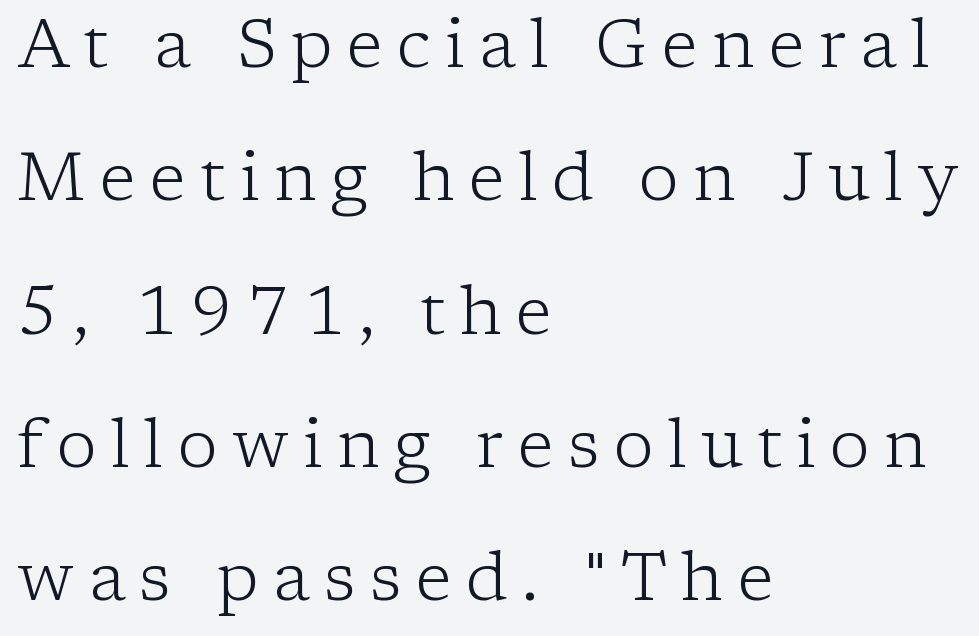
The image shows 67 px light serif type, upright; set left-aligned, loose line spacing (1.99x), unusually wide letter spacing (+0.21 em), not underlined; low stroke contrast and a medium x-height.
